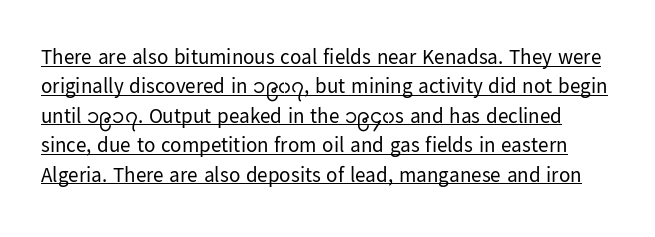
Q: Is the text bold? A: No.
Q: Is the text italic (slanted)? A: No, it is upright.
Q: Is the text underlined? A: Yes.
Q: Is the spacing between letters normal or unusually wide? A: Normal.
Q: Is the spacing between lines tight, normal or loose? A: Normal.
